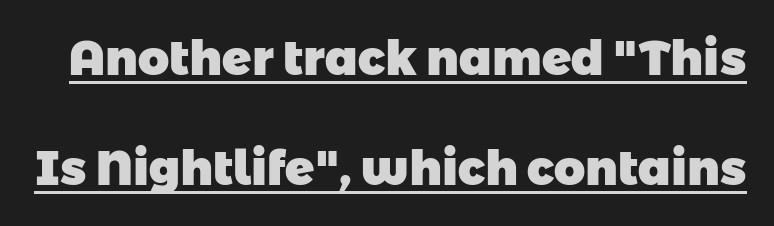
{"serif": "no", "bold": "yes", "weight": "heavy", "width": "normal", "stroke_contrast": "low", "x_height": "medium", "monospaced": "no", "underline": "yes", "line_spacing": "loose", "line_spacing_ratio": 2.29, "letter_spacing": "normal", "letter_spacing_em": 0.0, "glyph_px": 48}
